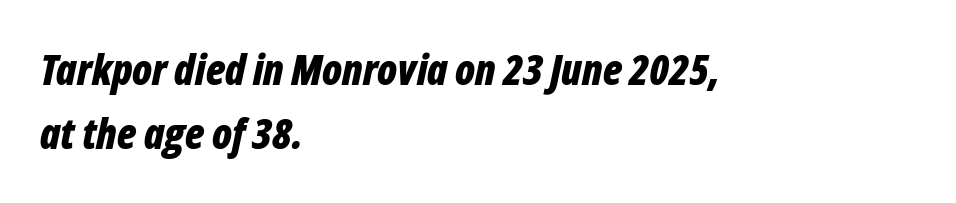
The image shows 42 px bold, condensed type, italic (leaning right); set left-aligned, normal line spacing (1.53x), normal letter spacing, not underlined; low stroke contrast and a medium x-height.
